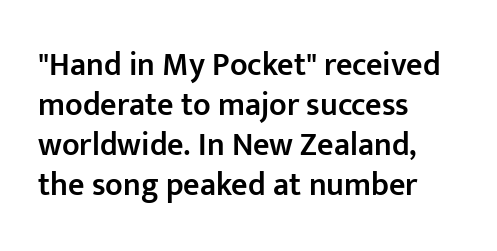
Q: Is the text bold? A: Semi-bold.
Q: Is the text italic (slanted)? A: No, it is upright.
Q: Is the typeface a serif or a sans-serif typeface? A: Sans-serif.
Q: Is the text underlined? A: No.
Q: How is the paragraph aligned? A: Left-aligned.
Q: Is the spacing between letters normal or unusually wide? A: Normal.
Q: Is the spacing between lines tight, normal or loose? A: Normal.
Q: Width (condensed, normal, or wide)? A: Normal.
Q: Stroke contrast? A: Low.
Q: x-height? A: Medium.
Q: Monospaced? A: No.
